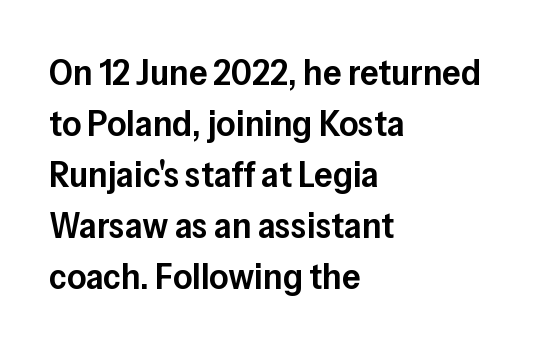
Q: Is the text bold? A: Semi-bold.
Q: Is the text italic (slanted)? A: No, it is upright.
Q: Is the typeface a serif or a sans-serif typeface? A: Sans-serif.
Q: Is the text underlined? A: No.
Q: How is the paragraph aligned? A: Left-aligned.
Q: Is the spacing between letters normal or unusually wide? A: Normal.
Q: Is the spacing between lines tight, normal or loose? A: Normal.
Q: Width (condensed, normal, or wide)? A: Normal.
Q: Stroke contrast? A: Low.
Q: x-height? A: Medium.
Q: Monospaced? A: No.
